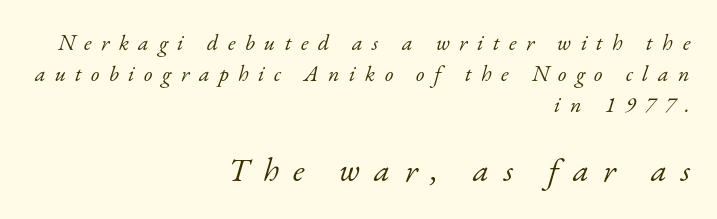
{"serif": "yes", "italic": "yes", "lean": "right", "slant_degrees": 17, "bold": "no", "weight": "light", "width": "normal", "stroke_contrast": "low", "x_height": "small", "monospaced": "no", "underline": "no", "align": "right", "line_spacing": "normal", "line_spacing_ratio": 1.42, "letter_spacing": "wide", "letter_spacing_em": 0.43, "larger_block": "second", "size_ratio": 1.5, "glyph_px": 33}
